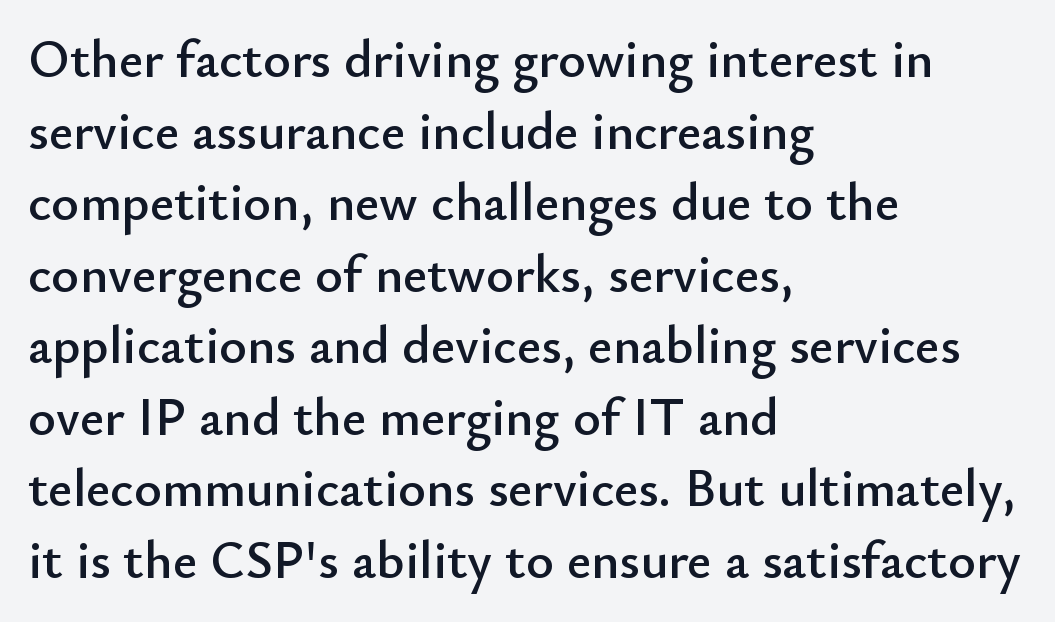
{"serif": "no", "italic": "no", "width": "normal", "stroke_contrast": "low", "x_height": "small", "monospaced": "no", "underline": "no", "align": "left", "line_spacing": "normal", "line_spacing_ratio": 1.35, "letter_spacing": "normal", "letter_spacing_em": 0.0, "glyph_px": 53}
